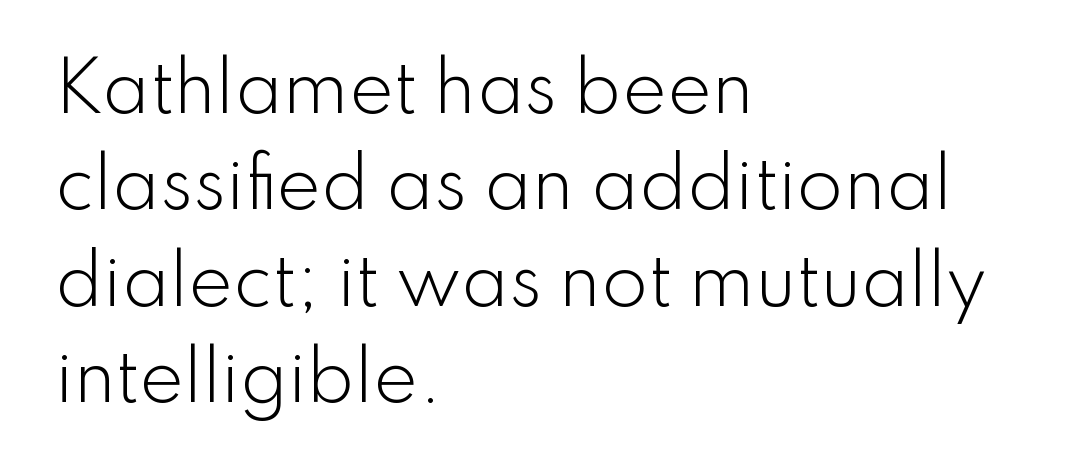
The image shows 67 px light sans-serif type, upright; set left-aligned, normal line spacing (1.44x), normal letter spacing, not underlined; low stroke contrast and a small x-height.
